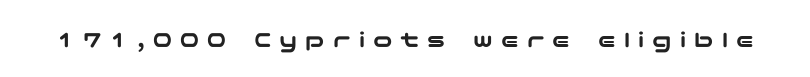
The image shows 24 px text type, upright; set unusually wide letter spacing (+0.34 em), not underlined.
